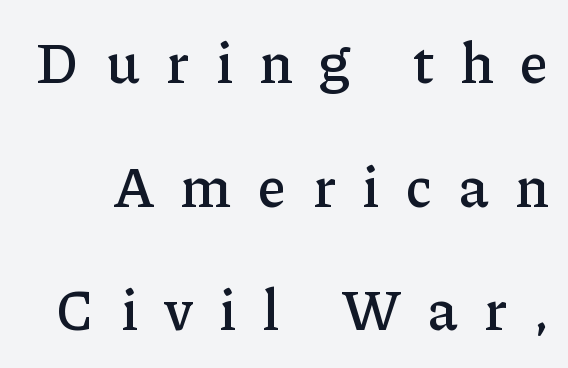
{"serif": "yes", "italic": "no", "width": "normal", "stroke_contrast": "low", "x_height": "medium", "monospaced": "no", "underline": "no", "line_spacing": "loose", "line_spacing_ratio": 2.17, "letter_spacing": "wide", "letter_spacing_em": 0.46, "glyph_px": 57}
